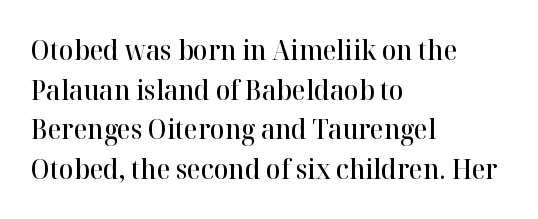
Observe the ordinary spacing: letters are neighbours, not strangers. The font's upright variant was chosen for this text. Letters rest on an invisible, unmarked baseline. The leading is moderate, giving the passage an even texture. The paragraph has a hard left edge and a soft right edge.
